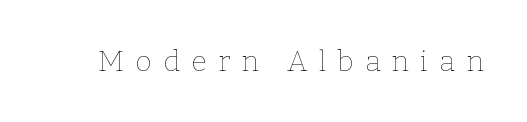
Q: Is the text bold? A: No.
Q: Is the text italic (slanted)? A: No, it is upright.
Q: Is the text underlined? A: No.
Q: Is the spacing between letters normal or unusually wide? A: Unusually wide.
Q: Width (condensed, normal, or wide)? A: Normal.
Q: Stroke contrast? A: Low.
Q: x-height? A: Medium.
Q: Monospaced? A: No.
